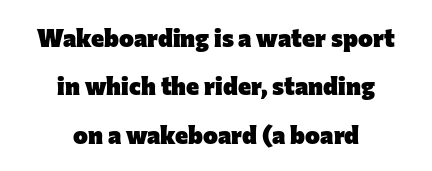
Q: Is the text bold? A: Yes.
Q: Is the text italic (slanted)? A: No, it is upright.
Q: Is the text underlined? A: No.
Q: How is the paragraph aligned? A: Centered.
Q: Is the spacing between letters normal or unusually wide? A: Normal.
Q: Is the spacing between lines tight, normal or loose? A: Loose.
